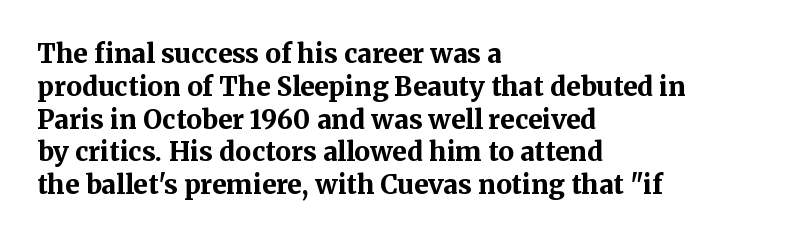
{"italic": "no", "bold": "yes", "underline": "no", "align": "left", "line_spacing": "normal", "line_spacing_ratio": 1.26, "letter_spacing": "normal", "letter_spacing_em": 0.0, "glyph_px": 26}
